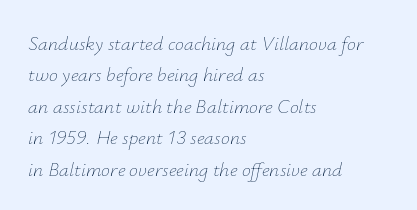
{"italic": "yes", "lean": "right", "slant_degrees": 12, "bold": "no", "underline": "no", "align": "left", "line_spacing": "normal", "line_spacing_ratio": 1.57, "letter_spacing": "normal", "letter_spacing_em": 0.0, "glyph_px": 20}
